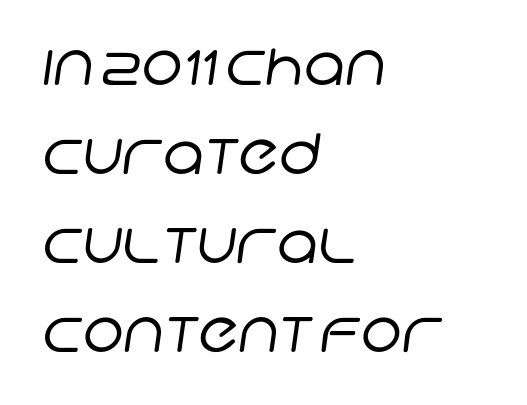
The image shows 56 px regular-weight sans-serif type; set left-aligned, normal line spacing (1.59x), normal letter spacing, not underlined; low stroke contrast and a large x-height.
